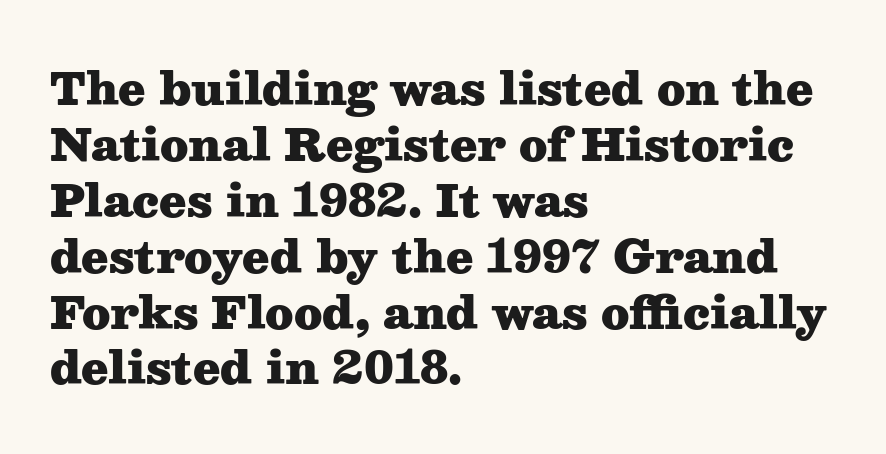
The image shows 44 px heavy, wide serif type, upright; set left-aligned, normal line spacing (1.27x), normal letter spacing, not underlined; medium stroke contrast and a medium x-height.
